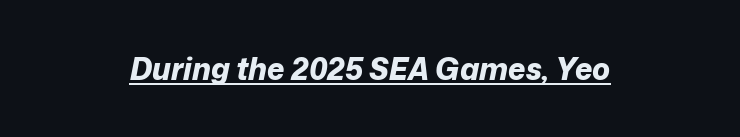
The image shows 30 px bold type, italic (leaning right); set centered, normal letter spacing, underlined; low stroke contrast and a medium x-height.
